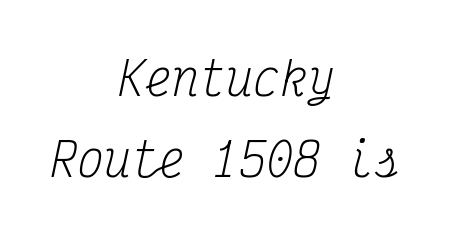
Q: Is the text bold? A: No.
Q: Is the text italic (slanted)? A: Yes, it leans right by about 12 degrees.
Q: Is the typeface a serif or a sans-serif typeface? A: Serif.
Q: Is the text underlined? A: No.
Q: How is the paragraph aligned? A: Centered.
Q: Is the spacing between letters normal or unusually wide? A: Normal.
Q: Width (condensed, normal, or wide)? A: Condensed.
Q: Stroke contrast? A: Medium.
Q: x-height? A: Medium.
Q: Monospaced? A: Yes.
